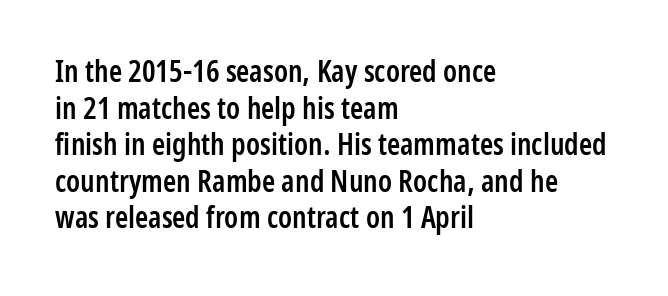
{"serif": "no", "italic": "no", "bold": "semi", "weight": "semibold", "width": "condensed", "stroke_contrast": "low", "x_height": "medium", "monospaced": "no", "underline": "no", "align": "left", "line_spacing_ratio": 1.22, "letter_spacing": "normal", "letter_spacing_em": 0.0, "glyph_px": 30}
